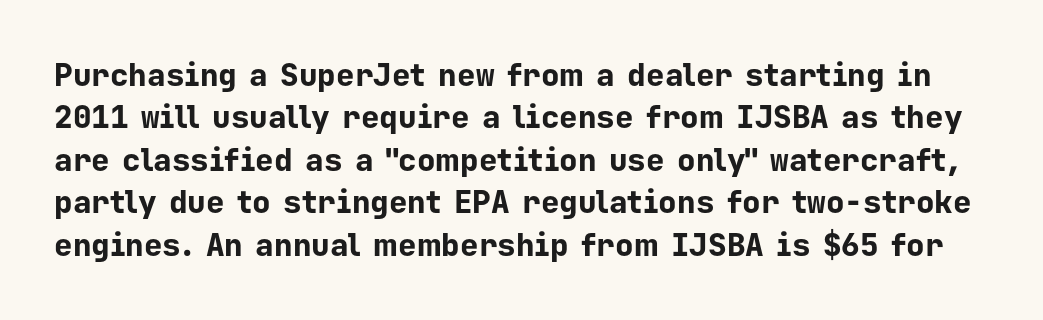
Q: Is the text bold? A: Yes.
Q: Is the text italic (slanted)? A: No, it is upright.
Q: Is the typeface a serif or a sans-serif typeface? A: Sans-serif.
Q: Is the text underlined? A: No.
Q: Is the spacing between letters normal or unusually wide? A: Normal.
Q: Is the spacing between lines tight, normal or loose? A: Normal.
Q: Width (condensed, normal, or wide)? A: Normal.
Q: Stroke contrast? A: Low.
Q: x-height? A: Medium.
Q: Monospaced? A: Yes.
